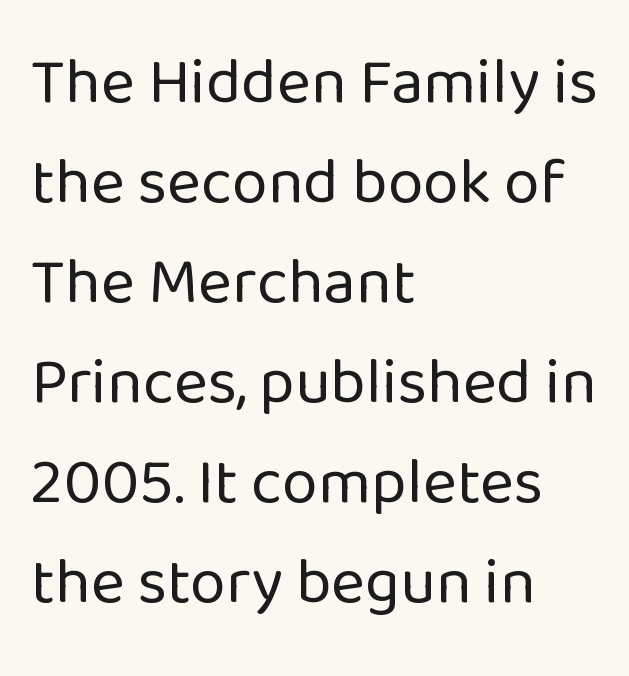
The image shows 65 px regular-weight sans-serif type, upright; set left-aligned, normal line spacing (1.54x), normal letter spacing, not underlined; low stroke contrast and a medium x-height.
